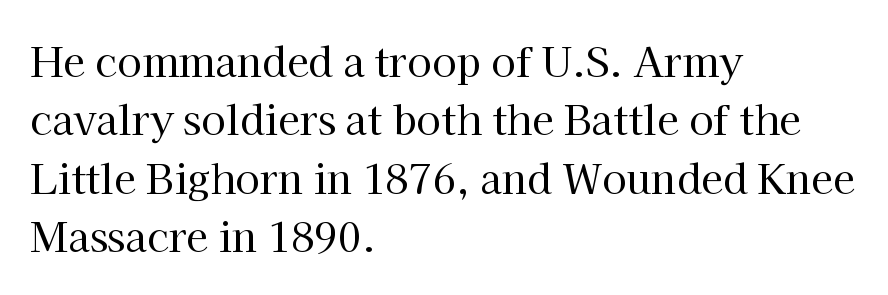
Q: Is the text bold? A: No.
Q: Is the text italic (slanted)? A: No, it is upright.
Q: Is the typeface a serif or a sans-serif typeface? A: Serif.
Q: Is the text underlined? A: No.
Q: How is the paragraph aligned? A: Left-aligned.
Q: Is the spacing between letters normal or unusually wide? A: Normal.
Q: Is the spacing between lines tight, normal or loose? A: Normal.
Q: Width (condensed, normal, or wide)? A: Normal.
Q: Stroke contrast? A: High.
Q: x-height? A: Medium.
Q: Monospaced? A: No.
